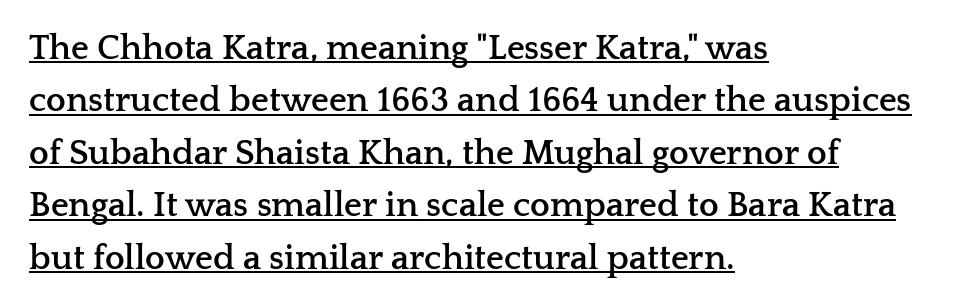
The image shows 35 px semibold, wide serif type, upright; set left-aligned, normal line spacing (1.5x), normal letter spacing, underlined; low stroke contrast and a medium x-height.
